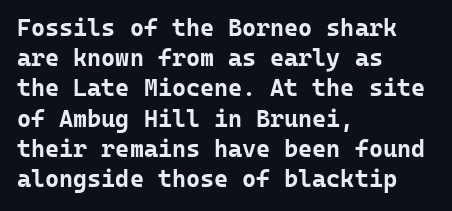
The image shows 24 px bold type, upright; set left-aligned, normal line spacing (1.26x), normal letter spacing, not underlined.
